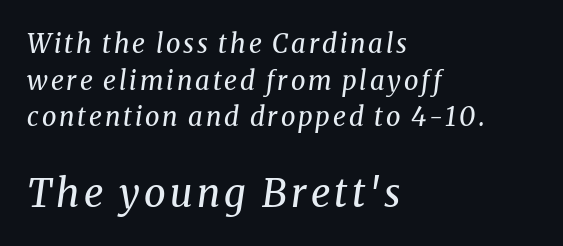
{"serif": "yes", "italic": "yes", "lean": "right", "slant_degrees": 8, "bold": "no", "weight": "regular", "width": "normal", "stroke_contrast": "medium", "x_height": "medium", "monospaced": "no", "underline": "no", "align": "left", "line_spacing": "normal", "line_spacing_ratio": 1.41, "larger_block": "second", "size_ratio": 1.5, "glyph_px": 39}
